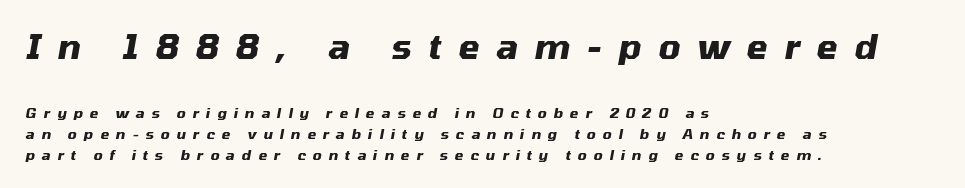
The image shows 34 px heavy type, italic (leaning right); set left-aligned, normal line spacing (1.51x), unusually wide letter spacing (+0.49 em), not underlined; the first (top) block is 2.43x larger; medium stroke contrast and a medium x-height.
